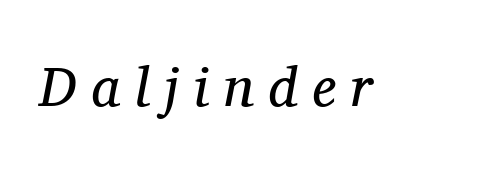
The space directly below the letters is spotless. Note: serifs present on the glyphs. Spacing verdict: proportional, widths tailored to each character. The glyphs look as if they've been sheared to an angle. These glyphs show unthickened strokes, regular width or finer.
